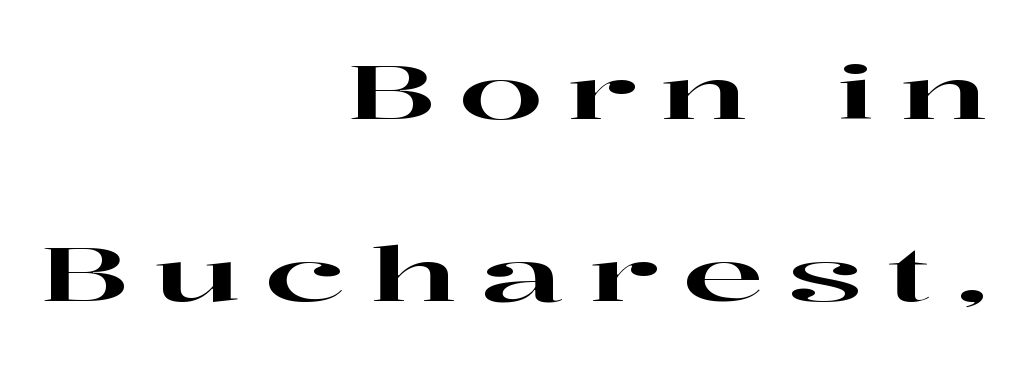
The image shows 75 px wide serif type, upright; set right-aligned, loose line spacing (2.43x), unusually wide letter spacing (+0.33 em), not underlined; high stroke contrast and a medium x-height.
